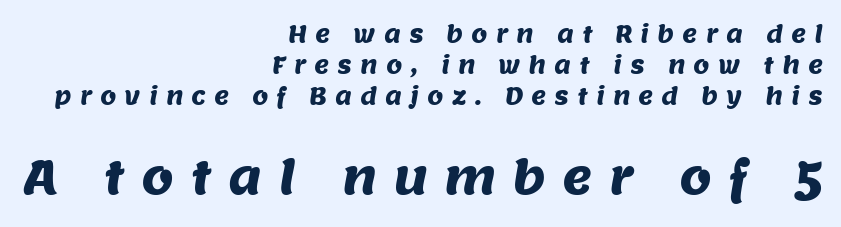
The image shows 46 px sans-serif type; set right-aligned, normal line spacing (1.34x), unusually wide letter spacing (+0.35 em), not underlined; the second (bottom) block is 2.0x larger; medium stroke contrast and a large x-height.
